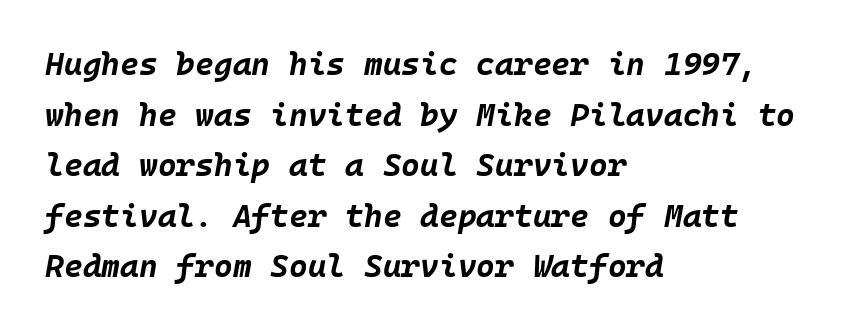
The image shows 32 px bold type, italic (leaning right); set left-aligned, normal line spacing (1.58x), normal letter spacing, not underlined; low stroke contrast and a large x-height.
